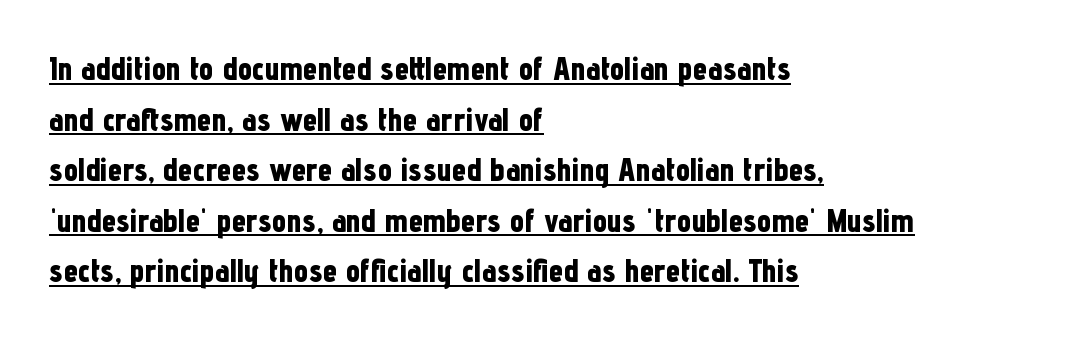
Italic: no, the glyphs are upright roman. Quick note: underline on. You can tell from the bare stems that sans-serif type was used. Compared with typical body copy, the letter spacing here is the same. Students, observe: this is what conventionally led text looks like.
